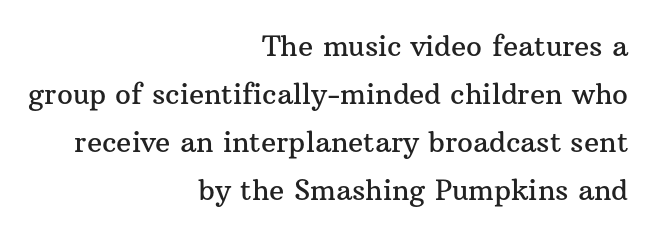
Q: Is the text italic (slanted)? A: No, it is upright.
Q: Is the typeface a serif or a sans-serif typeface? A: Serif.
Q: Is the text underlined? A: No.
Q: How is the paragraph aligned? A: Right-aligned.
Q: Is the spacing between letters normal or unusually wide? A: Normal.
Q: Width (condensed, normal, or wide)? A: Normal.
Q: Stroke contrast? A: Medium.
Q: x-height? A: Medium.
Q: Monospaced? A: No.
